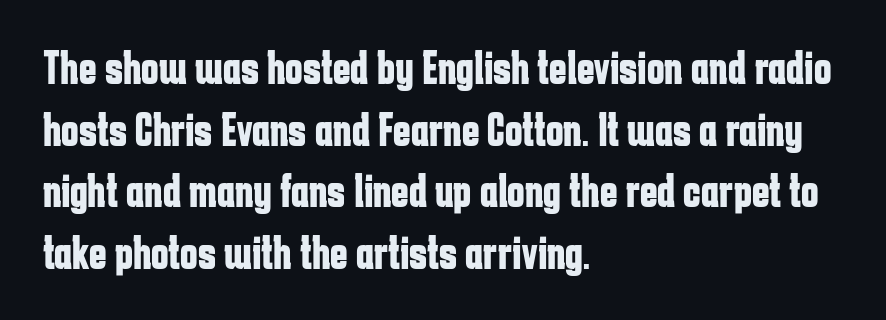
The image shows 47 px bold, condensed sans-serif type, upright; set left-aligned, normal line spacing (1.31x), normal letter spacing, not underlined; low stroke contrast and a medium x-height.
